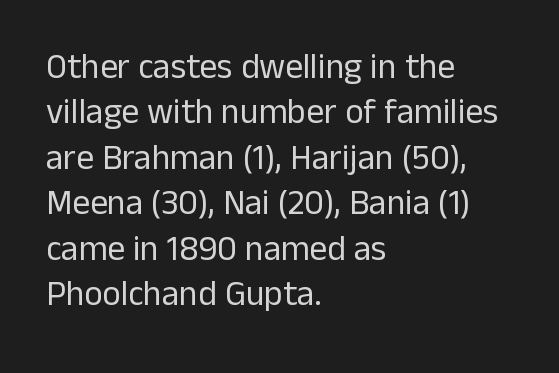
Q: Is the text bold? A: No.
Q: Is the text italic (slanted)? A: No, it is upright.
Q: Is the typeface a serif or a sans-serif typeface? A: Sans-serif.
Q: Is the text underlined? A: No.
Q: How is the paragraph aligned? A: Left-aligned.
Q: Is the spacing between letters normal or unusually wide? A: Normal.
Q: Is the spacing between lines tight, normal or loose? A: Normal.
Q: Width (condensed, normal, or wide)? A: Normal.
Q: Stroke contrast? A: Low.
Q: x-height? A: Medium.
Q: Monospaced? A: No.
